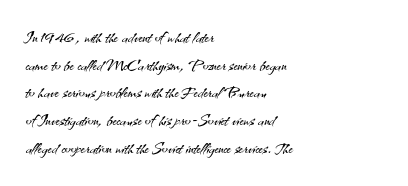
{"bold": "no", "underline": "no", "align": "left", "line_spacing": "normal", "line_spacing_ratio": 1.26, "letter_spacing": "normal", "letter_spacing_em": 0.0, "glyph_px": 22}
